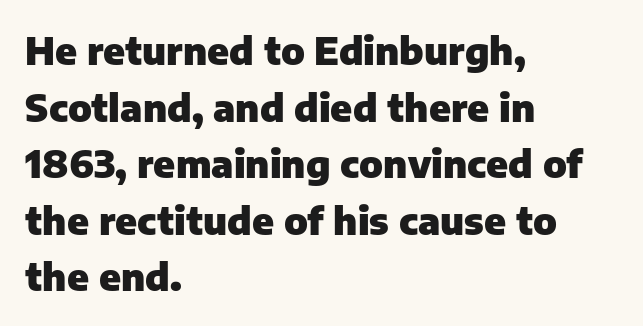
{"serif": "no", "italic": "no", "bold": "yes", "weight": "heavy", "width": "normal", "stroke_contrast": "low", "x_height": "medium", "monospaced": "no", "underline": "no", "align": "left", "line_spacing": "normal", "line_spacing_ratio": 1.49, "letter_spacing": "normal", "letter_spacing_em": 0.0, "glyph_px": 38}
